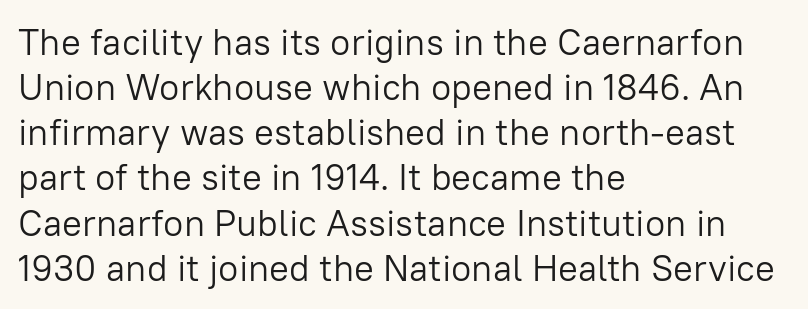
{"serif": "no", "italic": "no", "bold": "no", "weight": "light", "width": "normal", "stroke_contrast": "low", "x_height": "medium", "monospaced": "no", "underline": "no", "align": "left", "line_spacing_ratio": 1.22, "letter_spacing": "normal", "letter_spacing_em": 0.0, "glyph_px": 37}
